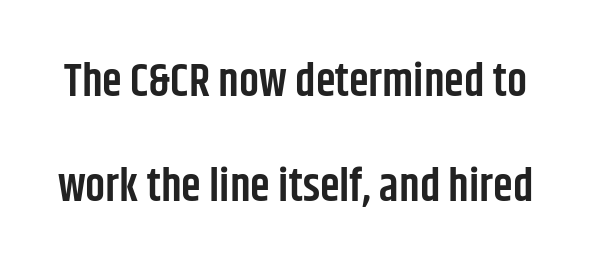
The letters advance in unequal steps, a hallmark of proportional type. Look at the tracking — it's just the regular setting, nothing added. Examine the stroke ends and you'll find no serifs. Italic: no, the glyphs are upright roman.
